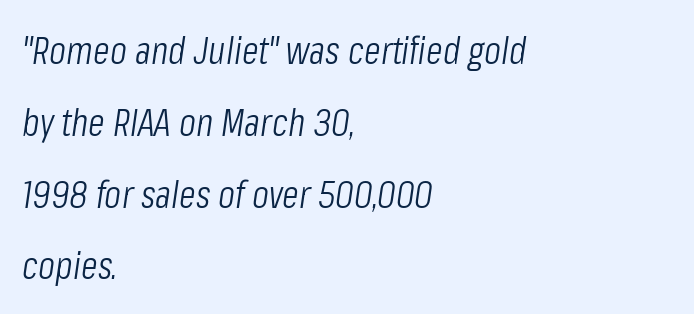
Caption: face not bold, strokes unweighted. Look at the tracking — it's just the regular setting, nothing added. Clear beneath every line of the passage. A typesetter would mark this as italic.
